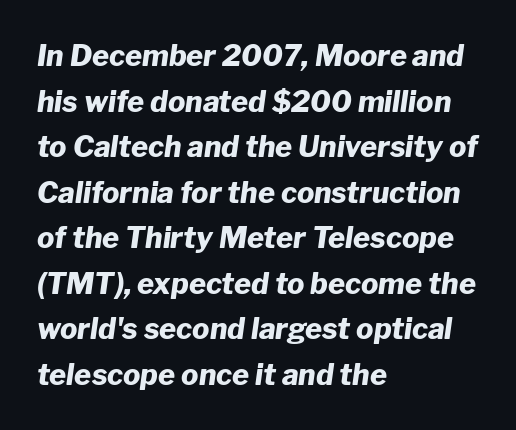
Q: Is the text bold? A: Yes.
Q: Is the text italic (slanted)? A: Yes, it leans right by about 8 degrees.
Q: Is the text underlined? A: No.
Q: How is the paragraph aligned? A: Left-aligned.
Q: Is the spacing between letters normal or unusually wide? A: Normal.
Q: Is the spacing between lines tight, normal or loose? A: Normal.
Q: Width (condensed, normal, or wide)? A: Normal.
Q: Stroke contrast? A: Low.
Q: x-height? A: Medium.
Q: Monospaced? A: No.
